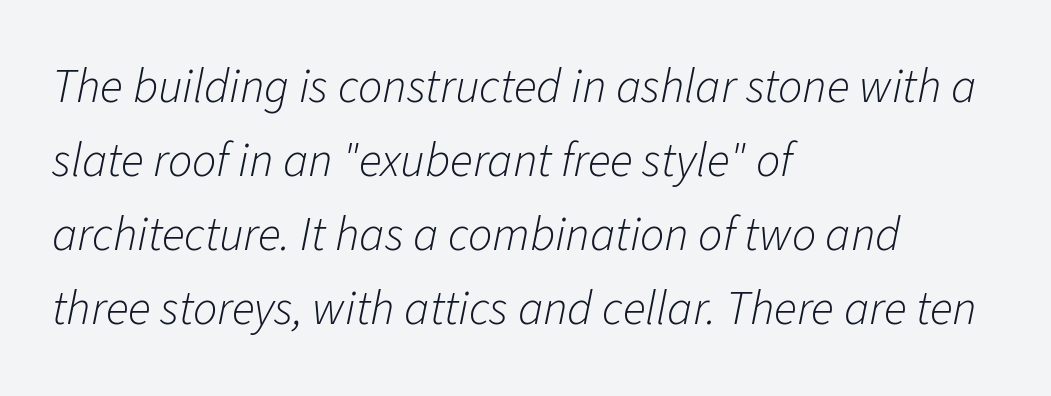
How would I describe the line gaps? Plain and ordinary. The axis of the letterforms is tilted away from vertical. No extra ink here — the face is not bold. The space directly below the letters is spotless. The passage shown is typed in a proportional face where columns would drift.
